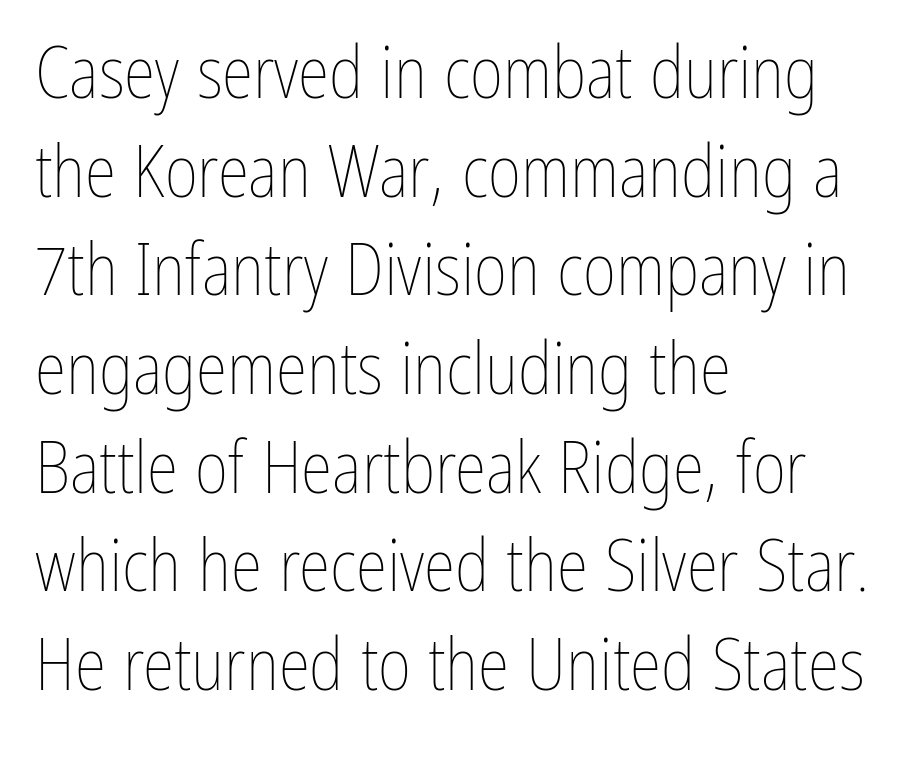
Q: Is the text bold? A: No.
Q: Is the text italic (slanted)? A: No, it is upright.
Q: Is the text underlined? A: No.
Q: How is the paragraph aligned? A: Left-aligned.
Q: Is the spacing between letters normal or unusually wide? A: Normal.
Q: Is the spacing between lines tight, normal or loose? A: Normal.
Q: Width (condensed, normal, or wide)? A: Condensed.
Q: Stroke contrast? A: Low.
Q: x-height? A: Medium.
Q: Monospaced? A: No.
